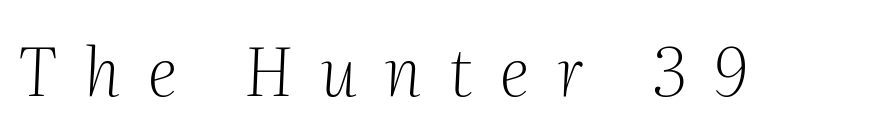
The image shows 67 px light serif type, italic (leaning right); set unusually wide letter spacing (+0.41 em), not underlined; medium stroke contrast and a medium x-height.
